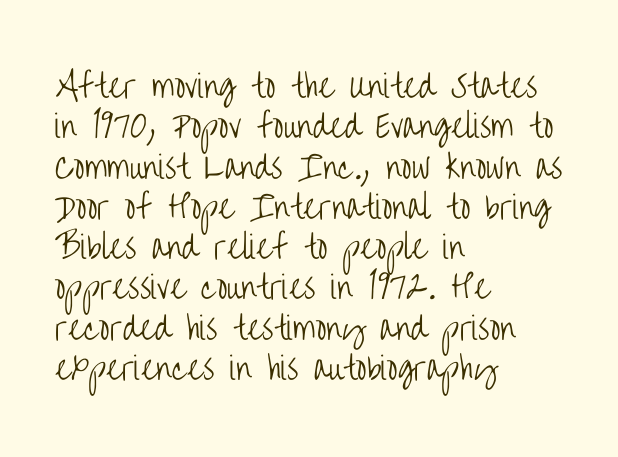
Weight class: somewhere from thin through regular. Upright lettering throughout. The passage shown is typeset with a sans-serif family. Casual observation: everything's shoved over to the left. A bare baseline throughout the passage.
